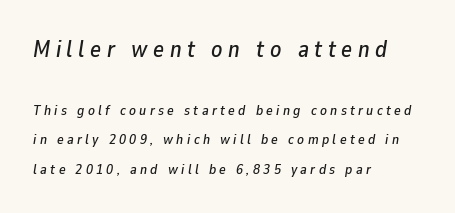
The image shows 23 px text type, italic (leaning right); set left-aligned, loose line spacing (2.11x), unusually wide letter spacing (+0.24 em), not underlined; the first (top) block is 1.64x larger.
